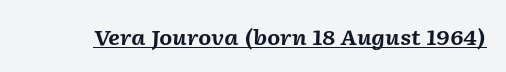
Emphasis by weight is at full strength: bold. Caption: lettering with a line underneath. The tracking reads as untouched default to a designer's eye. Designer's note — italics engaged.
